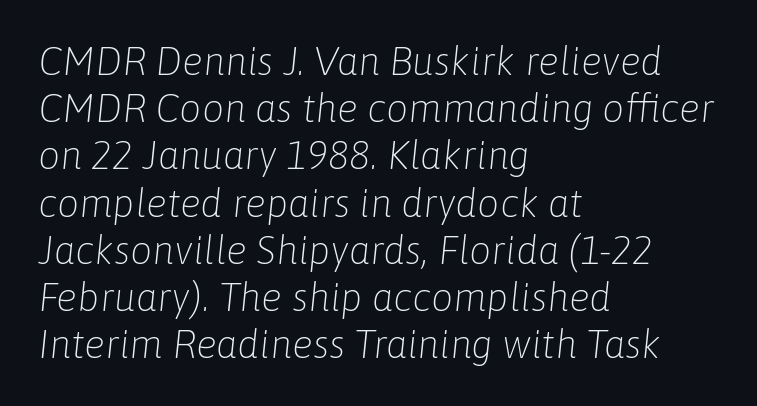
The gap between lines stays unmarked. Is this a fixed-width face? No — the glyphs have proportional, varying widths. You could call the tracking neutral — neither tight nor loose. The glyphs look as if they've been sheared to an angle.
